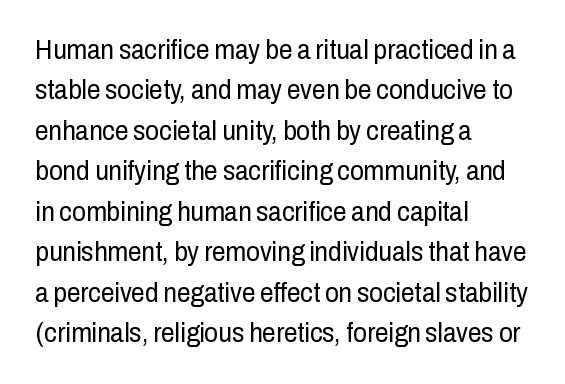
The passage shown stacks its lines at a standard gap. Students, note that the glyphs here touch the page at normal intervals. This reads as an unemphasized weight, regular at the heaviest. Typeset ragged right — the left edge is the straight one. No italicization has been applied; the sample stays upright.
